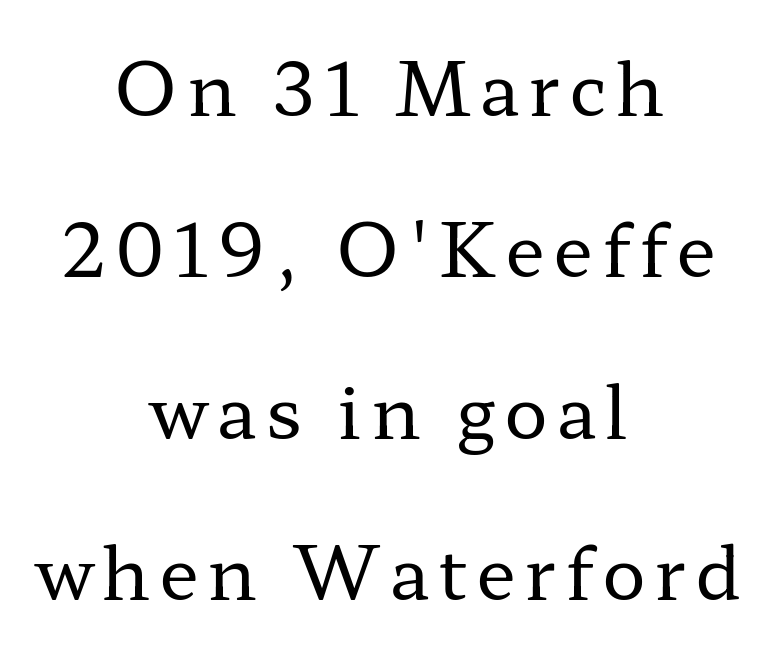
The image shows 73 px regular-weight, wide serif type, upright; set centered, loose line spacing (2.21x), not underlined; low stroke contrast and a medium x-height.
